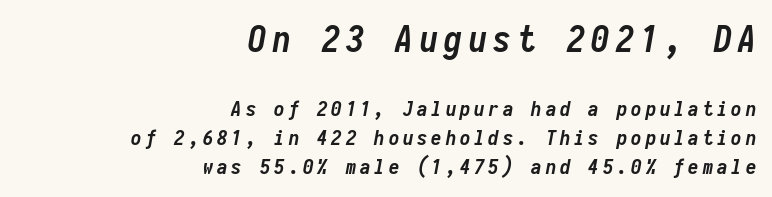
The image shows 36 px semibold, condensed type, italic (leaning right), monospaced; set right-aligned, normal line spacing (1.39x), not underlined; the first (top) block is 1.71x larger; low stroke contrast and a medium x-height.
